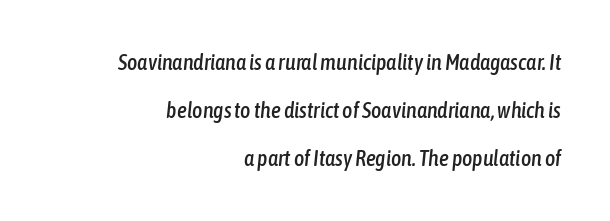
{"italic": "yes", "lean": "right", "slant_degrees": 6, "underline": "no", "align": "right", "line_spacing": "loose", "line_spacing_ratio": 2.19, "letter_spacing": "normal", "letter_spacing_em": 0.0, "glyph_px": 22}
